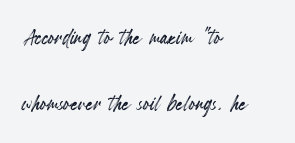
A student would call this left alignment; a typographer would say flush left, rag right. Think of a printed novel: that variable character pitch is what you see here. What's the leading like? Stretched, with rows far apart. Underlining? Definitely not there.
